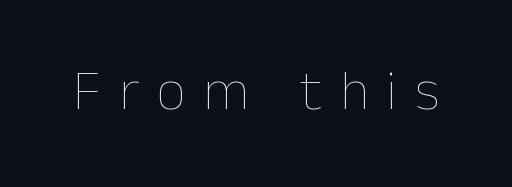
On a weight scale, this lands at 450 or below. There is plenty of visible air inserted between adjacent glyphs. The rendering uses natural spacing where letterforms have individual widths. Designer's note — italics off, roman on. This rendering features lettering with no underline.
